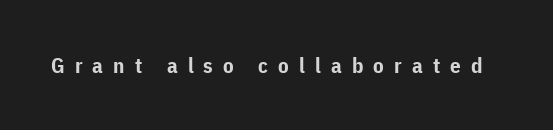
The line texture is sparse and dotted thanks to wide tracking. Unmarked baselines from the first word to the last. Set as a true bold cut, around the 700 mark. Posture: vertical.
